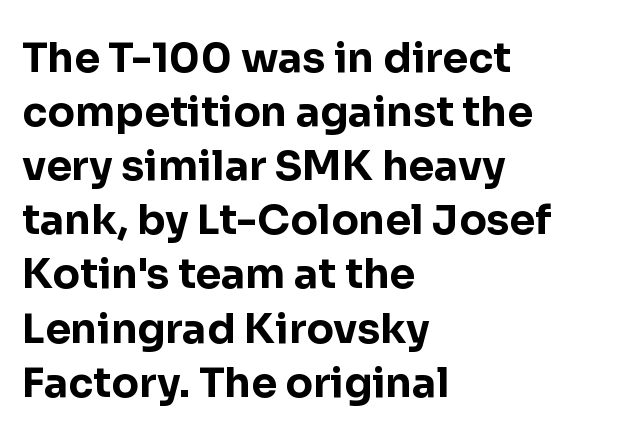
The image shows 41 px bold sans-serif type, upright; set left-aligned, normal line spacing (1.32x), normal letter spacing, not underlined; low stroke contrast and a medium x-height.
